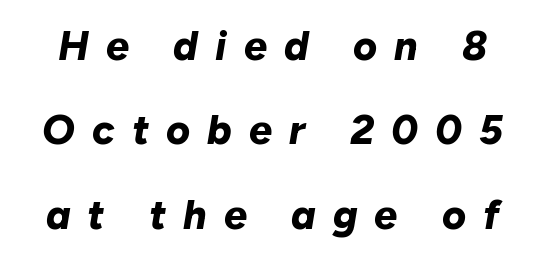
{"italic": "yes", "lean": "right", "slant_degrees": 10, "bold": "yes", "weight": "bold", "width": "normal", "stroke_contrast": "low", "x_height": "medium", "monospaced": "no", "underline": "no", "line_spacing": "loose", "line_spacing_ratio": 2.06, "letter_spacing": "wide", "letter_spacing_em": 0.42, "glyph_px": 41}
